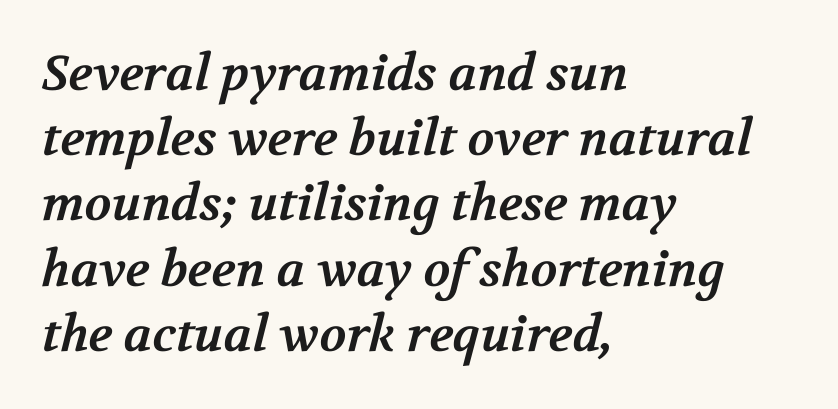
The letterforms sit shoulder to shoulder at normal distance. A typesetter would call this proportional, since set widths differ per character. This rendering features lettering with no underline. The letters are bold, with thick, heavy strokes. Students, observe: this is what conventionally led text looks like. The rendering shows small feet on the letterforms — a serif design.
